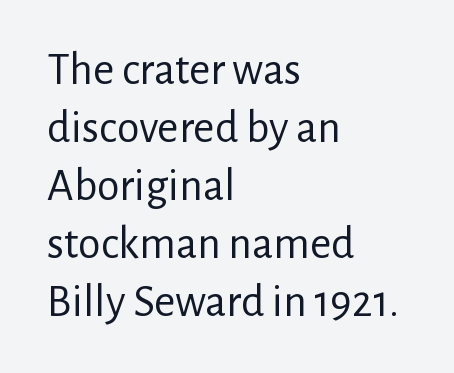
Q: Is the text bold? A: No.
Q: Is the text italic (slanted)? A: No, it is upright.
Q: Is the typeface a serif or a sans-serif typeface? A: Sans-serif.
Q: Is the text underlined? A: No.
Q: How is the paragraph aligned? A: Left-aligned.
Q: Is the spacing between letters normal or unusually wide? A: Normal.
Q: Is the spacing between lines tight, normal or loose? A: Normal.
Q: Width (condensed, normal, or wide)? A: Normal.
Q: Stroke contrast? A: Low.
Q: x-height? A: Medium.
Q: Monospaced? A: No.
